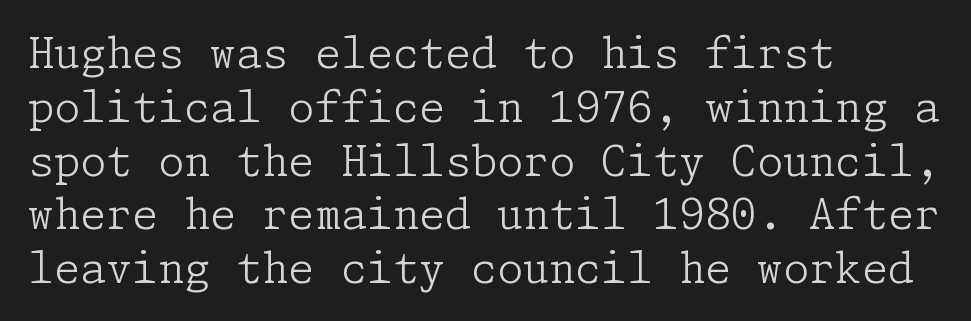
Q: Is the text bold? A: No.
Q: Is the text italic (slanted)? A: No, it is upright.
Q: Is the typeface a serif or a sans-serif typeface? A: Serif.
Q: Is the text underlined? A: No.
Q: How is the paragraph aligned? A: Left-aligned.
Q: Is the spacing between letters normal or unusually wide? A: Normal.
Q: Is the spacing between lines tight, normal or loose? A: Normal.
Q: Width (condensed, normal, or wide)? A: Normal.
Q: Stroke contrast? A: Low.
Q: x-height? A: Medium.
